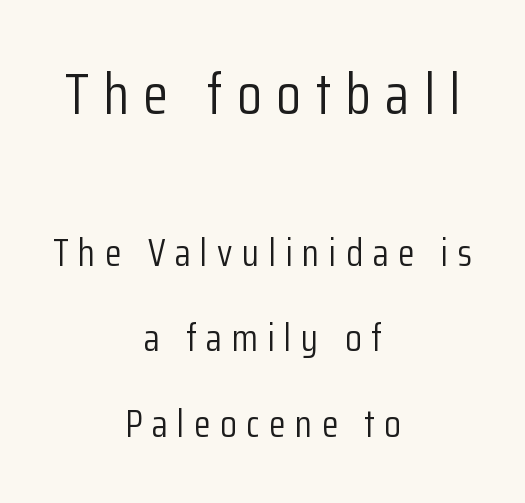
The first block has been scaled up relative to the second. Think standard paragraph weight, or any step lighter than that. How are the letters spaced? Widely, with obvious added tracking. This sample uses a sans-serif face.
